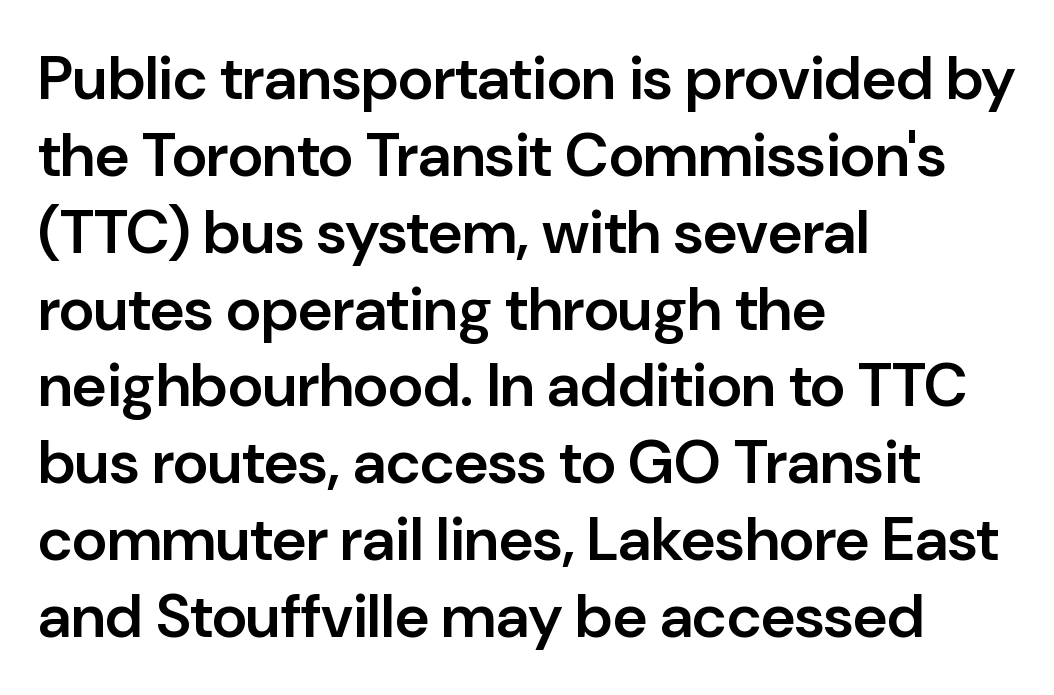
{"serif": "no", "italic": "no", "bold": "semi", "weight": "semibold", "width": "normal", "stroke_contrast": "low", "x_height": "medium", "monospaced": "no", "underline": "no", "align": "left", "line_spacing": "normal", "line_spacing_ratio": 1.26, "letter_spacing": "normal", "letter_spacing_em": 0.0, "glyph_px": 61}
